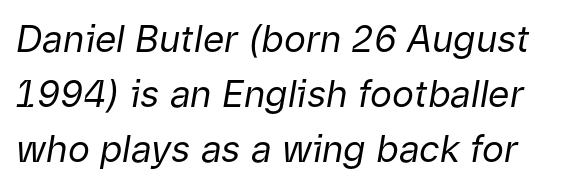
The image shows 37 px regular-weight type, italic (leaning right); set normal line spacing (1.49x), normal letter spacing, not underlined; low stroke contrast and a medium x-height.
